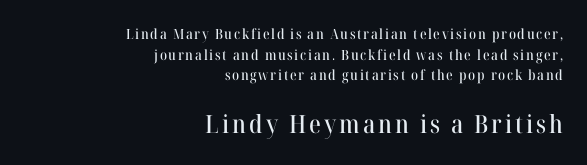
Descenders are the only things crossing below the line. Horizontally, the lines are justified to the trailing edge only. This block has exactly the height ordinary leading produces. You can tell it's not italic because the verticals are truly vertical.
